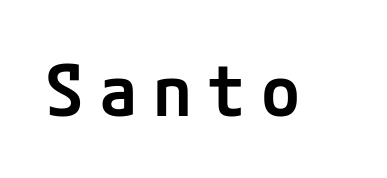
{"serif": "no", "italic": "no", "bold": "semi", "weight": "semibold", "width": "normal", "stroke_contrast": "low", "x_height": "medium", "underline": "no", "letter_spacing": "wide", "letter_spacing_em": 0.21, "glyph_px": 71}
